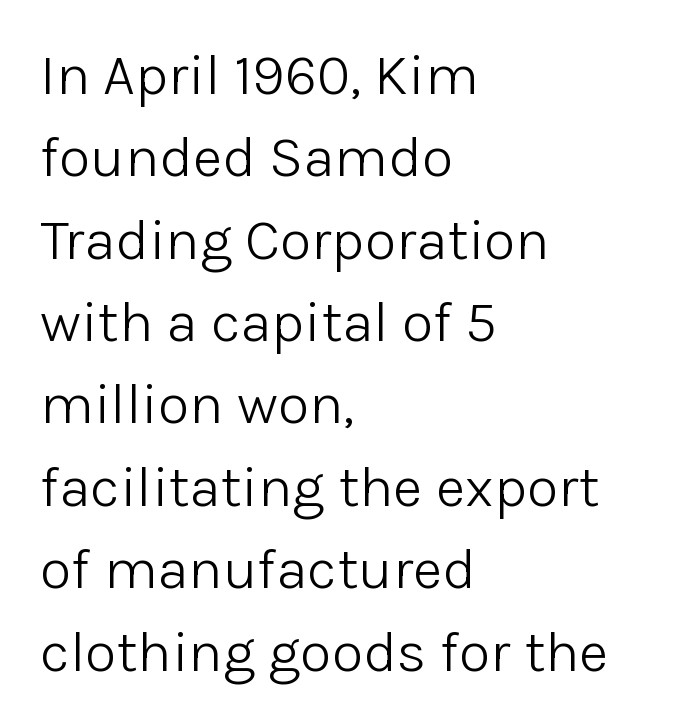
Q: Is the text bold? A: No.
Q: Is the text italic (slanted)? A: No, it is upright.
Q: Is the typeface a serif or a sans-serif typeface? A: Sans-serif.
Q: Is the text underlined? A: No.
Q: How is the paragraph aligned? A: Left-aligned.
Q: Is the spacing between letters normal or unusually wide? A: Normal.
Q: Is the spacing between lines tight, normal or loose? A: Normal.
Q: Width (condensed, normal, or wide)? A: Normal.
Q: Stroke contrast? A: Low.
Q: x-height? A: Medium.
Q: Monospaced? A: No.
